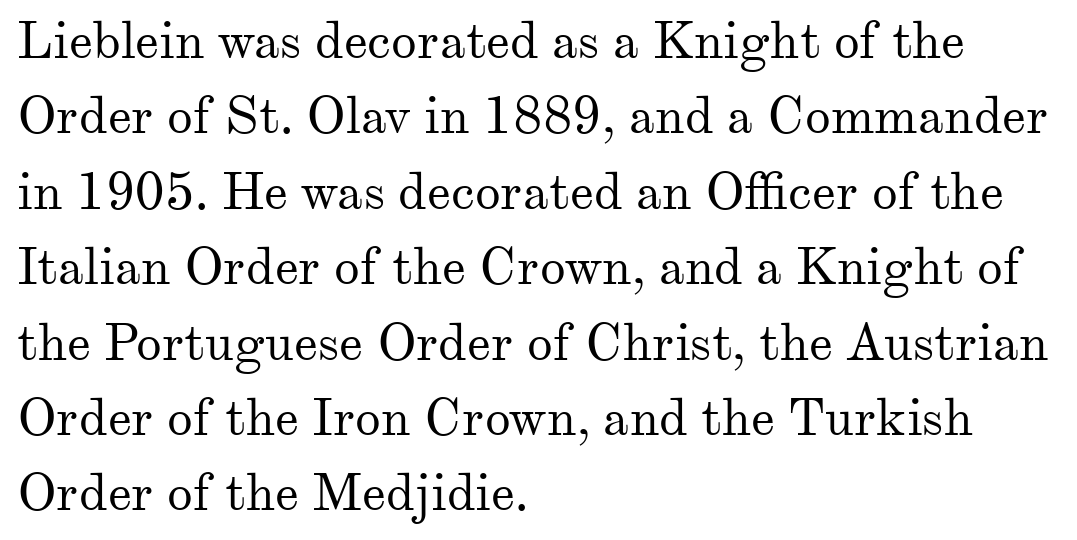
Q: Is the text bold? A: No.
Q: Is the text italic (slanted)? A: No, it is upright.
Q: Is the typeface a serif or a sans-serif typeface? A: Serif.
Q: Is the text underlined? A: No.
Q: How is the paragraph aligned? A: Left-aligned.
Q: Is the spacing between letters normal or unusually wide? A: Normal.
Q: Is the spacing between lines tight, normal or loose? A: Normal.
Q: Width (condensed, normal, or wide)? A: Normal.
Q: Stroke contrast? A: Medium.
Q: x-height? A: Small.
Q: Monospaced? A: No.
